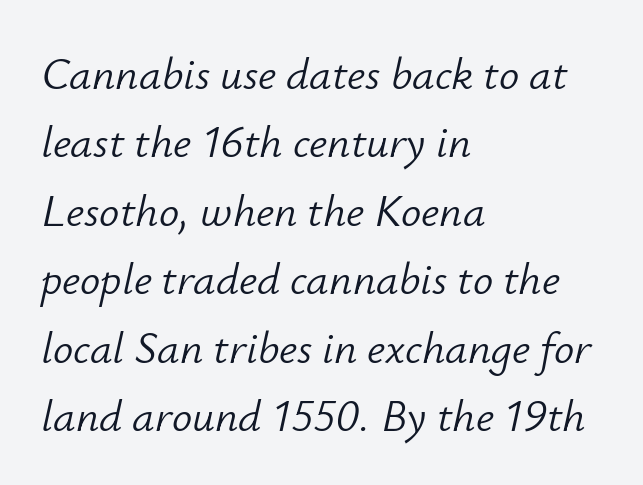
The font's italic variant was chosen for this text. Glyph-to-glyph distance matches everyday printed text. If you drew a ruler down the left edge, every line would touch it. Nothing heavy about these letters — not bold at all. Evenly set lines give the paragraph a standard silhouette. Here the designer chose a conventional face with non-uniform glyph widths.
